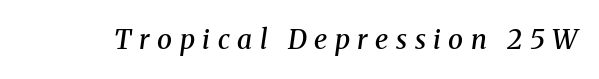
The image shows 27 px text type, italic (leaning right); set unusually wide letter spacing (+0.28 em), not underlined.
